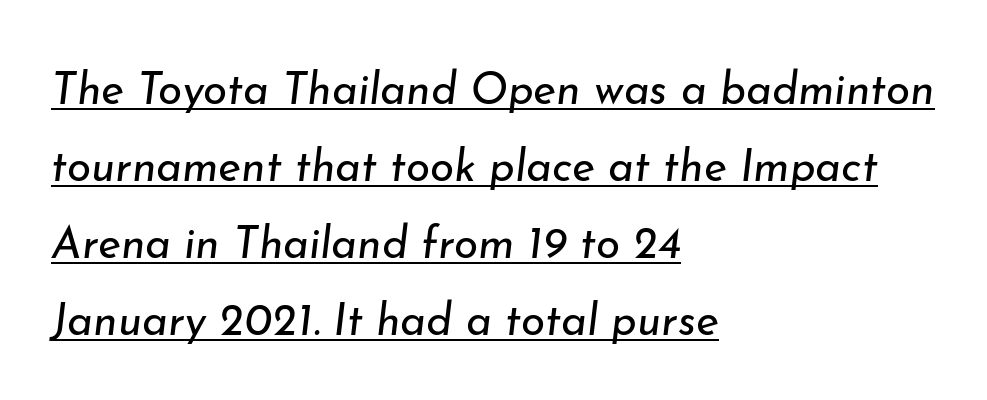
Compared with undecorated copy, this sample adds a rule below the words. Weight class: somewhere from thin through regular. Teacher's note: observe the even left margin — that is flush-left alignment. The letterforms sit shoulder to shoulder at normal distance.
